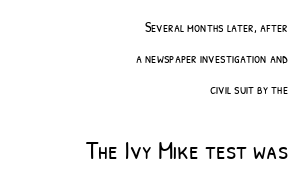
Q: Is the text bold? A: No.
Q: Is the text underlined? A: No.
Q: How is the paragraph aligned? A: Right-aligned.
Q: Is the spacing between letters normal or unusually wide? A: Normal.
Q: Is the spacing between lines tight, normal or loose? A: Loose.
Q: Which block of text is set in a larger size, the first (top) or the second (bottom)? A: The second (bottom) one.
